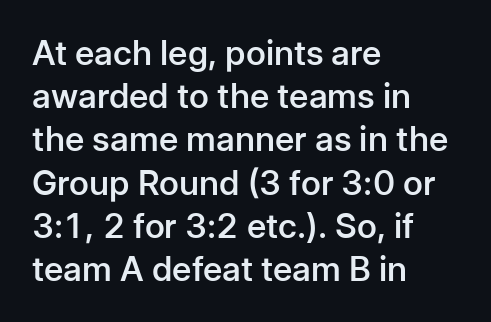
The image shows 34 px semibold sans-serif type, upright; set left-aligned, normal line spacing (1.27x), normal letter spacing, not underlined; low stroke contrast and a medium x-height.
